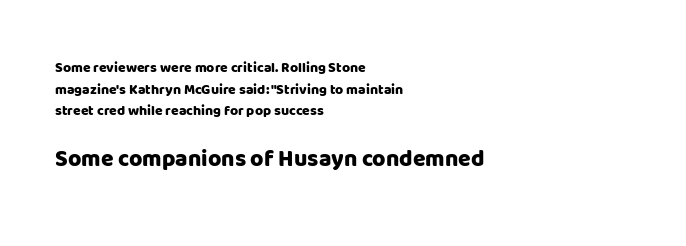
The image shows 23 px text type, upright; set left-aligned, normal line spacing (1.55x), normal letter spacing, not underlined; the second (bottom) block is 1.64x larger.
